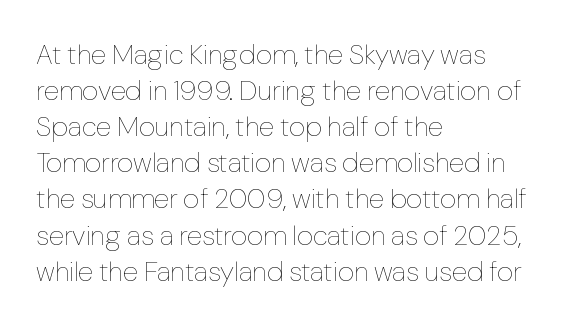
The image shows 28 px thin type, upright; set left-aligned, normal line spacing (1.29x), normal letter spacing, not underlined; low stroke contrast and a medium x-height.
